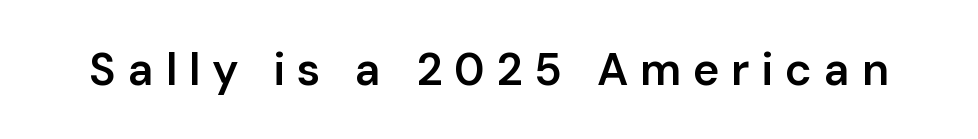
The image shows 45 px semibold sans-serif type, upright; set unusually wide letter spacing (+0.26 em), not underlined; low stroke contrast and a medium x-height.
